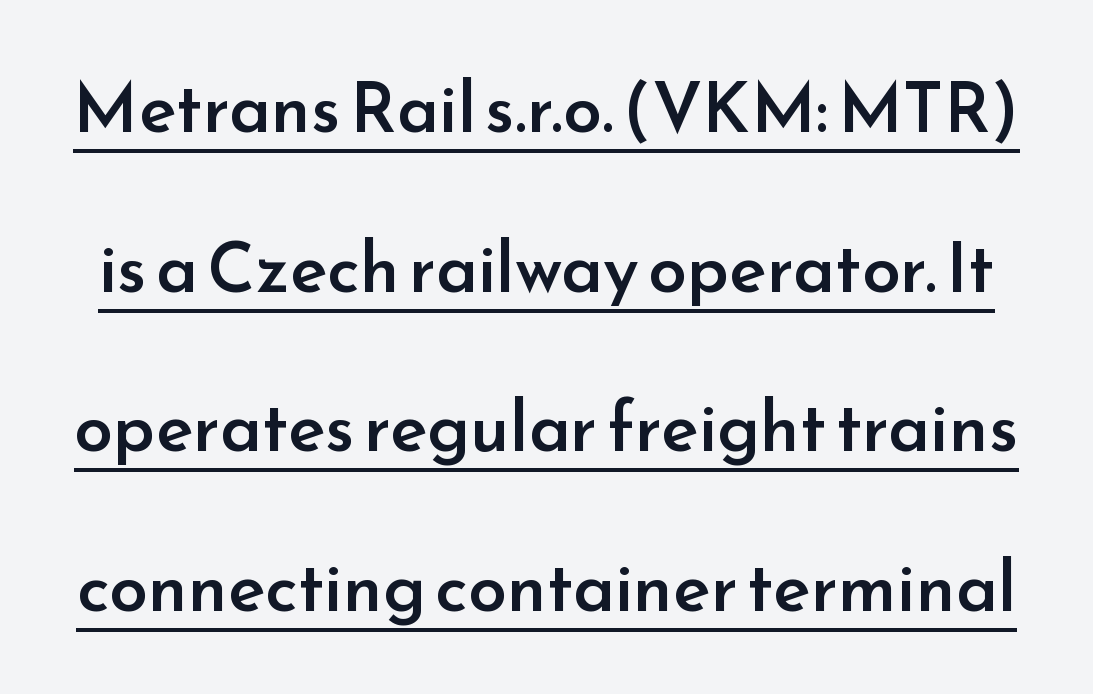
Each glyph is drawn with semibold strokes, heavier than normal yet not fully bold. Do the characters align in a grid? No, the font is proportional. When letters stand straight like this, we call the style roman or upright. Underline: present. The face used here is a sans, in the tradition of grotesques and geometrics. The tracking reads as untouched default to a designer's eye.
